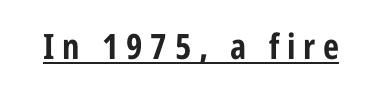
Font category for this specimen: sans-serif. Each letter keeps its own natural width here, so spacing adapts to shape. Words appear elongated and porous because spacing is wide. Pretty heavy lettering here — definitely bold. This is the regular roman posture of the typeface.
